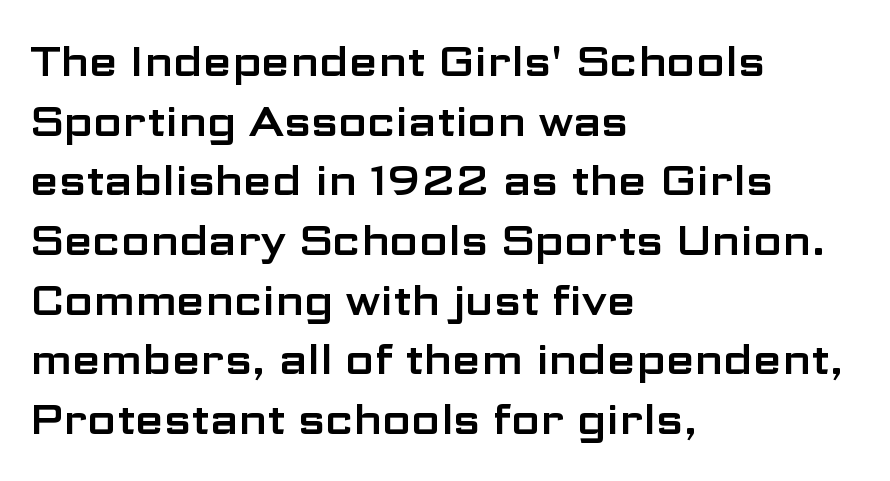
Q: Is the text italic (slanted)? A: No, it is upright.
Q: Is the typeface a serif or a sans-serif typeface? A: Sans-serif.
Q: Is the text underlined? A: No.
Q: How is the paragraph aligned? A: Left-aligned.
Q: Is the spacing between letters normal or unusually wide? A: Normal.
Q: Is the spacing between lines tight, normal or loose? A: Normal.
Q: Width (condensed, normal, or wide)? A: Wide.
Q: Stroke contrast? A: Low.
Q: x-height? A: Medium.
Q: Monospaced? A: No.
